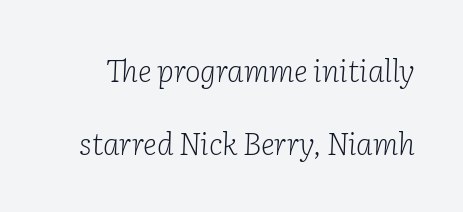
Q: Is the text bold? A: No.
Q: Is the text italic (slanted)? A: Yes, it leans right by about 2 degrees.
Q: Is the typeface a serif or a sans-serif typeface? A: Serif.
Q: Is the text underlined? A: No.
Q: Is the spacing between letters normal or unusually wide? A: Normal.
Q: Is the spacing between lines tight, normal or loose? A: Loose.
Q: Width (condensed, normal, or wide)? A: Normal.
Q: Stroke contrast? A: Low.
Q: x-height? A: Medium.
Q: Monospaced? A: No.
